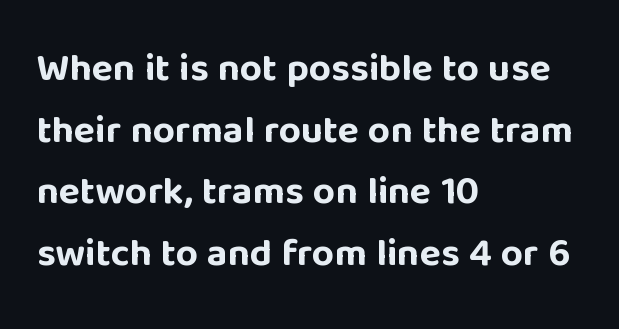
The image shows 39 px bold sans-serif type, upright; set left-aligned, normal line spacing (1.58x), normal letter spacing, not underlined; low stroke contrast and a large x-height.
